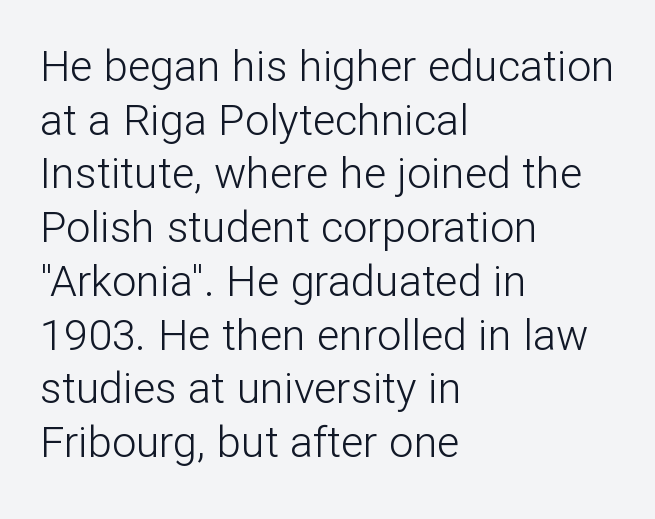
Q: Is the text bold? A: No.
Q: Is the text italic (slanted)? A: No, it is upright.
Q: Is the typeface a serif or a sans-serif typeface? A: Sans-serif.
Q: Is the text underlined? A: No.
Q: How is the paragraph aligned? A: Left-aligned.
Q: Is the spacing between letters normal or unusually wide? A: Normal.
Q: Is the spacing between lines tight, normal or loose? A: Normal.
Q: Width (condensed, normal, or wide)? A: Normal.
Q: Stroke contrast? A: Low.
Q: x-height? A: Medium.
Q: Monospaced? A: No.
